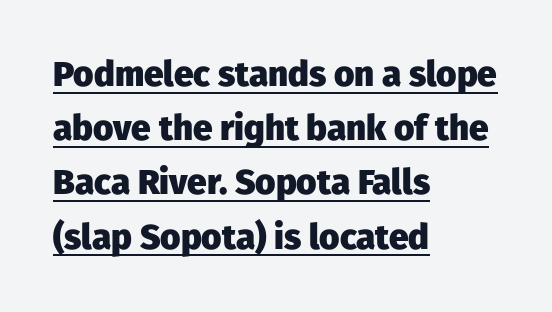
The image shows 35 px heavy sans-serif type, upright; set left-aligned, normal line spacing (1.55x), normal letter spacing, underlined; low stroke contrast and a medium x-height.
